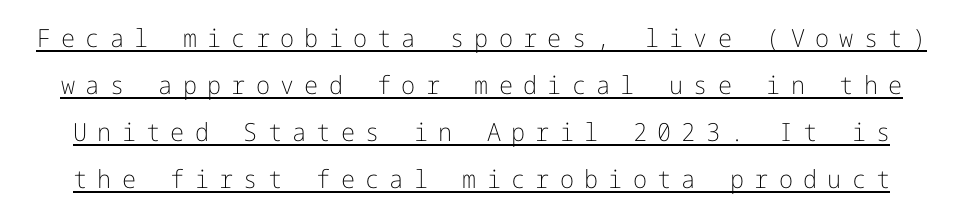
{"italic": "no", "bold": "no", "underline": "yes", "line_spacing_ratio": 1.88, "letter_spacing": "wide", "letter_spacing_em": 0.41, "glyph_px": 25}
